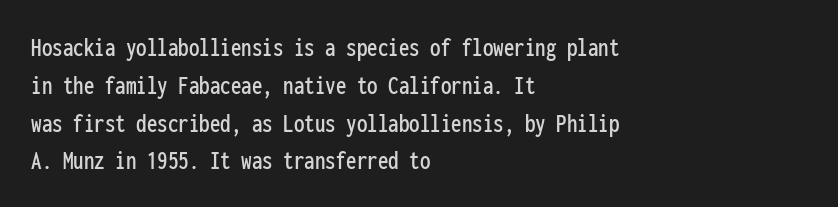
Layout note: lines flush left. Note: no serifs on the glyphs. These lines keep a tight, regular rhythm from letter to letter. Notice how the stems are strictly vertical — no italics here.
